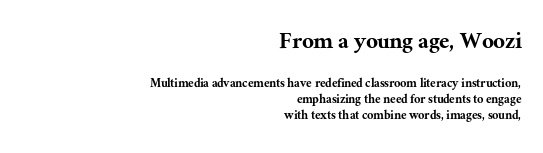
Q: Is the text italic (slanted)? A: No, it is upright.
Q: Is the text underlined? A: No.
Q: How is the paragraph aligned? A: Right-aligned.
Q: Is the spacing between letters normal or unusually wide? A: Normal.
Q: Which block of text is set in a larger size, the first (top) or the second (bottom)? A: The first (top) one.
